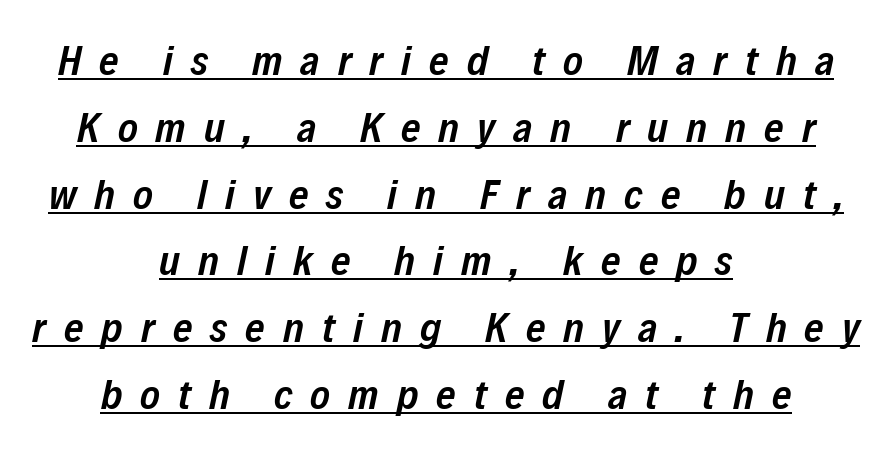
The image shows 42 px semibold, condensed type, italic (leaning right); set centered, normal line spacing (1.59x), unusually wide letter spacing (+0.43 em), underlined; low stroke contrast and a medium x-height.
